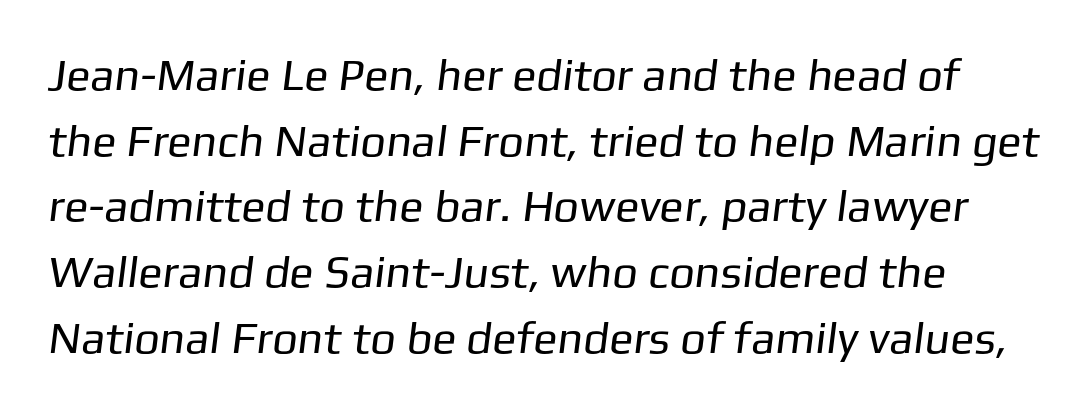
Q: Is the text bold? A: No.
Q: Is the typeface a serif or a sans-serif typeface? A: Sans-serif.
Q: Is the text underlined? A: No.
Q: Is the spacing between letters normal or unusually wide? A: Normal.
Q: Is the spacing between lines tight, normal or loose? A: Normal.
Q: Width (condensed, normal, or wide)? A: Normal.
Q: Stroke contrast? A: Low.
Q: x-height? A: Medium.
Q: Monospaced? A: No.
